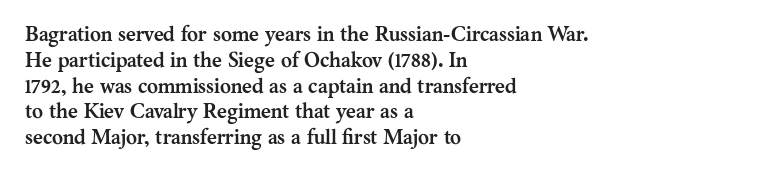
Q: Is the text bold? A: Yes.
Q: Is the text italic (slanted)? A: No, it is upright.
Q: Is the text underlined? A: No.
Q: How is the paragraph aligned? A: Left-aligned.
Q: Is the spacing between letters normal or unusually wide? A: Normal.
